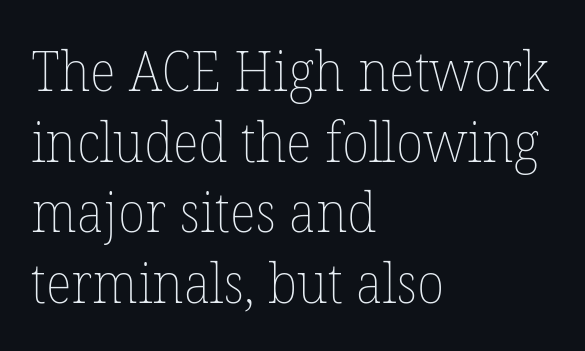
Q: Is the text bold? A: No.
Q: Is the text italic (slanted)? A: No, it is upright.
Q: Is the text underlined? A: No.
Q: How is the paragraph aligned? A: Left-aligned.
Q: Is the spacing between letters normal or unusually wide? A: Normal.
Q: Is the spacing between lines tight, normal or loose? A: Normal.
Q: Width (condensed, normal, or wide)? A: Normal.
Q: Stroke contrast? A: Low.
Q: x-height? A: Medium.
Q: Monospaced? A: No.
